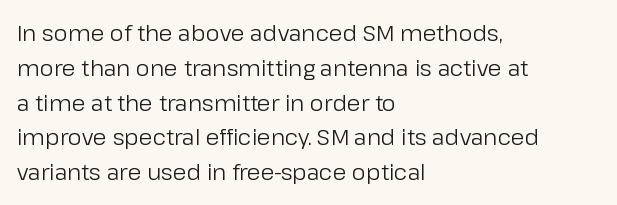
Q: Is the text bold? A: No.
Q: Is the text italic (slanted)? A: No, it is upright.
Q: Is the text underlined? A: No.
Q: How is the paragraph aligned? A: Left-aligned.
Q: Is the spacing between letters normal or unusually wide? A: Normal.
Q: Is the spacing between lines tight, normal or loose? A: Normal.
